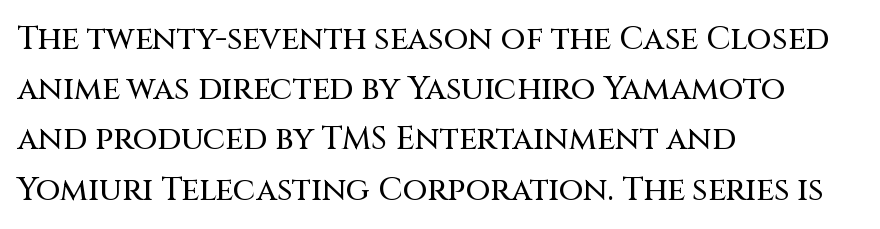
The glyphs are unaccompanied by any horizontal stroke below them. Is this a fixed-width face? No — the glyphs have proportional, varying widths. Typeset ragged right — the left edge is the straight one. How are the letters spaced? Ordinarily, with no added tracking.
